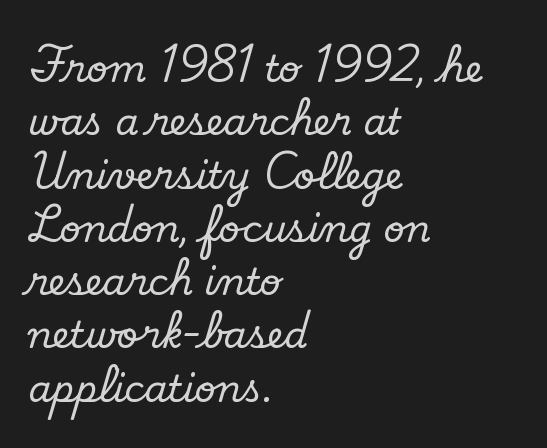
{"serif": "yes", "width": "normal", "stroke_contrast": "low", "x_height": "small", "monospaced": "no", "underline": "no", "align": "left", "line_spacing": "normal", "line_spacing_ratio": 1.44, "letter_spacing": "normal", "letter_spacing_em": 0.0, "glyph_px": 37}
